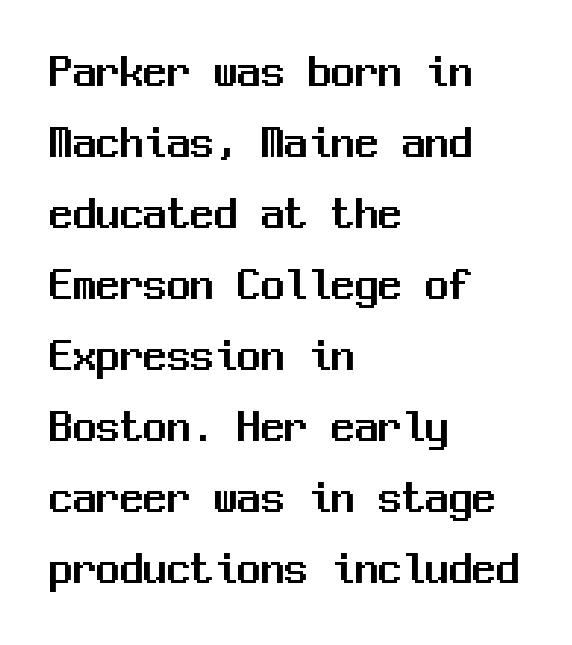
There is no visible air inserted between adjacent glyphs. The letters march in equal steps, a hallmark of fixed-pitch type. Leading matches the norm, producing a regular column. Horizontal alignment here is leftward, the default for most running prose. Vertical strokes here are truly vertical.
